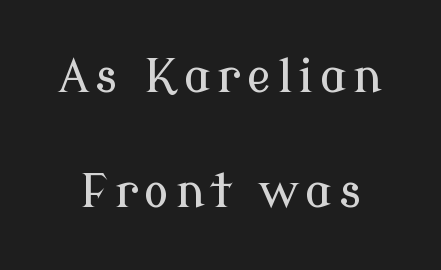
{"serif": "yes", "italic": "no", "width": "normal", "stroke_contrast": "low", "x_height": "medium", "monospaced": "no", "underline": "no", "line_spacing": "loose", "line_spacing_ratio": 2.49, "glyph_px": 46}
